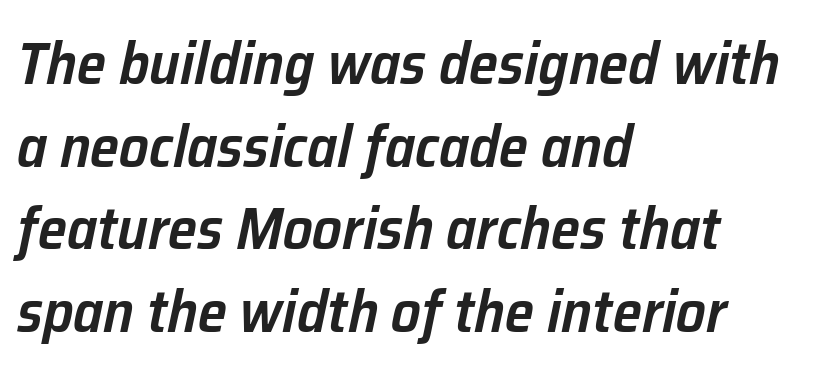
The image shows 59 px semibold type, italic (leaning right); set left-aligned, normal line spacing (1.4x), normal letter spacing, not underlined; low stroke contrast and a medium x-height.
